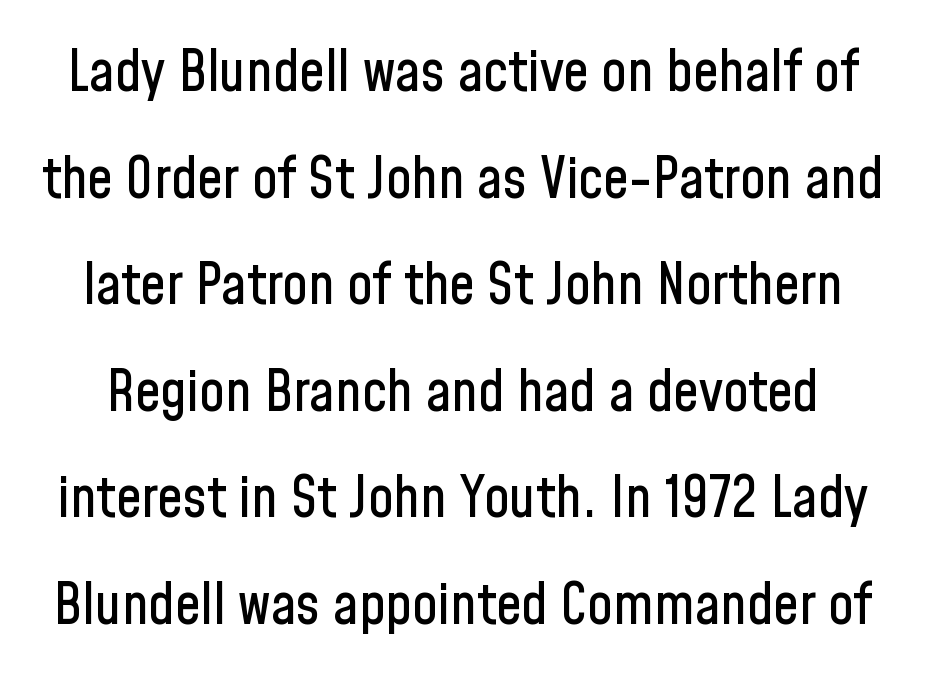
Plain, unruled lines of type. Spacing verdict: proportional, widths tailored to each character. Are there feet on the stems? There aren't — it's a sans. Default kerning and tracking; the words read as compact shapes. Rendered with straight, roman letterforms.
